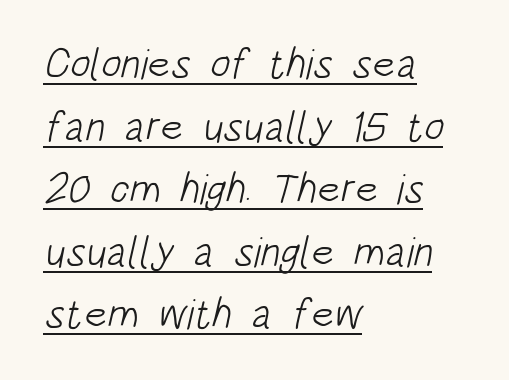
{"serif": "no", "bold": "no", "weight": "light", "width": "condensed", "stroke_contrast": "low", "x_height": "large", "monospaced": "no", "underline": "yes", "align": "left", "line_spacing": "normal", "line_spacing_ratio": 1.49, "letter_spacing": "normal", "letter_spacing_em": 0.0, "glyph_px": 42}
